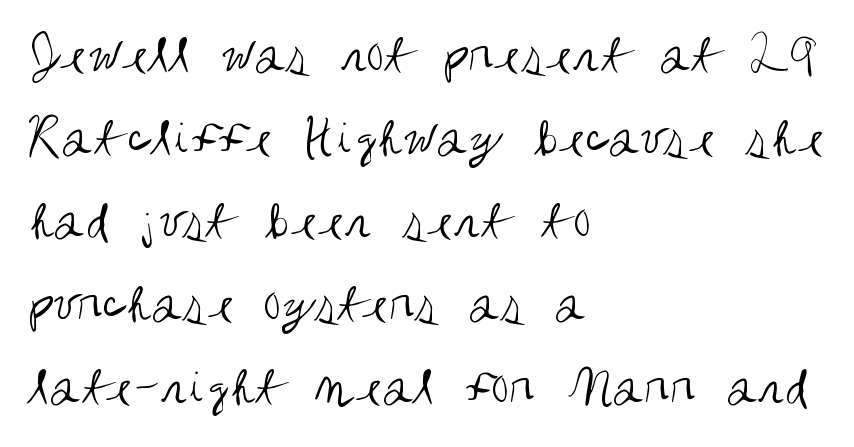
The baseline area is clear. A typesetter would call this proportional, since set widths differ per character. Vertical spacing — default. In CSS terms this would be text-align: left. This sample uses a sans-serif face.
